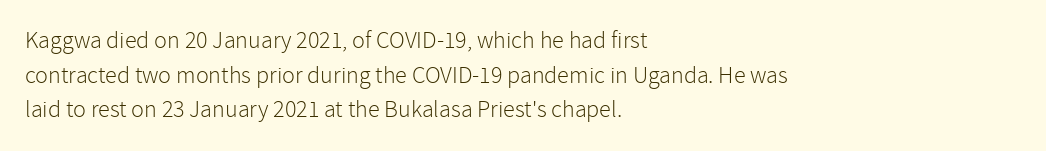
The image shows 24 px text type, upright; set left-aligned, normal line spacing (1.44x), normal letter spacing, not underlined.
